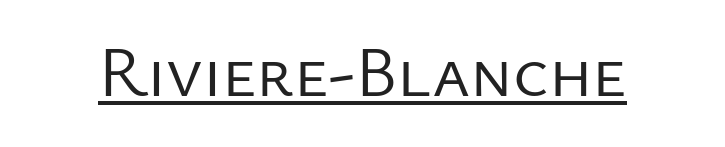
The image shows 72 px regular-weight sans-serif type, upright; set normal letter spacing, underlined; low stroke contrast and a medium x-height.
